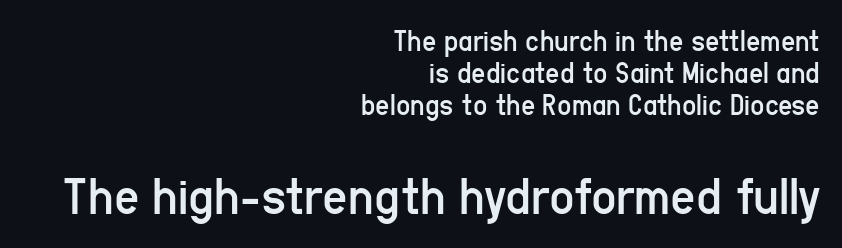
Q: Is the text bold? A: No.
Q: Is the text italic (slanted)? A: No, it is upright.
Q: Is the typeface a serif or a sans-serif typeface? A: Sans-serif.
Q: Is the text underlined? A: No.
Q: How is the paragraph aligned? A: Right-aligned.
Q: Is the spacing between letters normal or unusually wide? A: Normal.
Q: Is the spacing between lines tight, normal or loose? A: Tight.
Q: Which block of text is set in a larger size, the first (top) or the second (bottom)? A: The second (bottom) one.
Q: Width (condensed, normal, or wide)? A: Condensed.
Q: Stroke contrast? A: Low.
Q: x-height? A: Medium.
Q: Monospaced? A: No.
